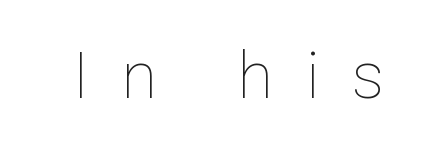
{"italic": "no", "bold": "no", "weight": "thin", "width": "normal", "stroke_contrast": "low", "x_height": "medium", "monospaced": "no", "underline": "no", "letter_spacing": "wide", "letter_spacing_em": 0.5, "glyph_px": 65}
